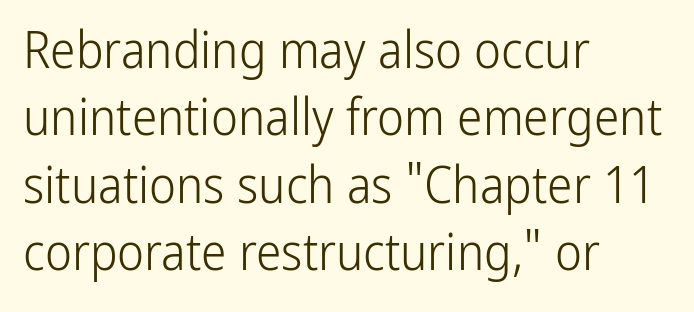
Q: Is the text bold? A: No.
Q: Is the text italic (slanted)? A: No, it is upright.
Q: Is the typeface a serif or a sans-serif typeface? A: Sans-serif.
Q: Is the text underlined? A: No.
Q: How is the paragraph aligned? A: Left-aligned.
Q: Is the spacing between letters normal or unusually wide? A: Normal.
Q: Is the spacing between lines tight, normal or loose? A: Normal.
Q: Width (condensed, normal, or wide)? A: Condensed.
Q: Stroke contrast? A: Low.
Q: x-height? A: Medium.
Q: Monospaced? A: No.
